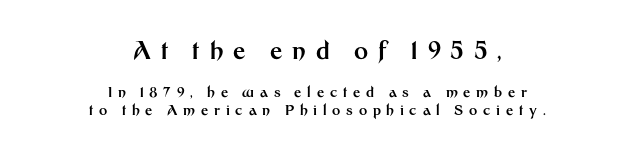
Summary of vertical rhythm: regular, with standard interline spacing. Typesetter's note — upper block bumped up in size, lower block left smaller. The letters are bold, with thick, heavy strokes. Here the glyphs are tracked loosely, breaking word shapes into spaced letters. Beneath every word, the page is bare.
